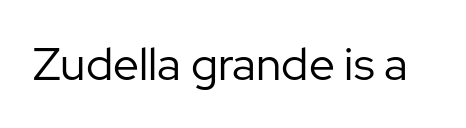
Q: Is the text bold? A: No.
Q: Is the text italic (slanted)? A: No, it is upright.
Q: Is the typeface a serif or a sans-serif typeface? A: Sans-serif.
Q: Is the text underlined? A: No.
Q: Is the spacing between letters normal or unusually wide? A: Normal.
Q: Width (condensed, normal, or wide)? A: Normal.
Q: Stroke contrast? A: Low.
Q: x-height? A: Medium.
Q: Monospaced? A: No.
